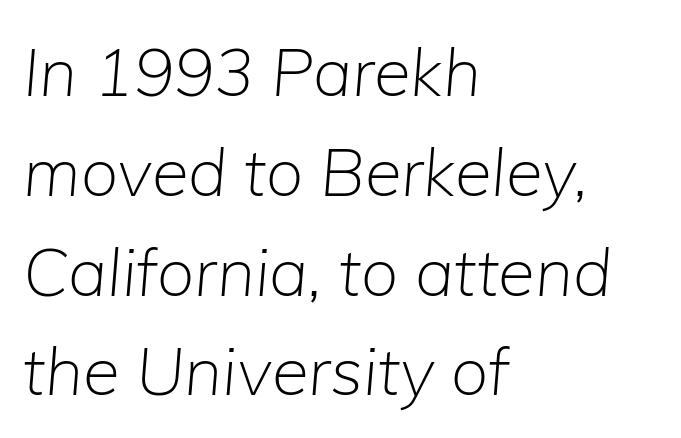
Q: Is the text bold? A: No.
Q: Is the text italic (slanted)? A: Yes, it leans right by about 5 degrees.
Q: Is the text underlined? A: No.
Q: How is the paragraph aligned? A: Left-aligned.
Q: Is the spacing between letters normal or unusually wide? A: Normal.
Q: Is the spacing between lines tight, normal or loose? A: Normal.
Q: Width (condensed, normal, or wide)? A: Normal.
Q: Stroke contrast? A: Low.
Q: x-height? A: Medium.
Q: Monospaced? A: No.
